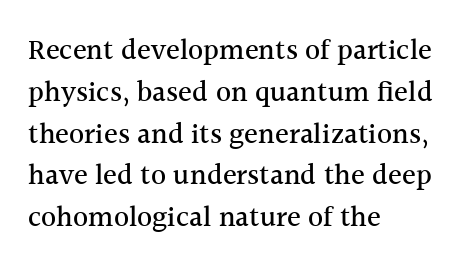
{"serif": "yes", "italic": "no", "width": "normal", "x_height": "medium", "monospaced": "no", "underline": "no", "align": "left", "line_spacing": "normal", "line_spacing_ratio": 1.44, "letter_spacing": "normal", "letter_spacing_em": 0.0, "glyph_px": 29}
